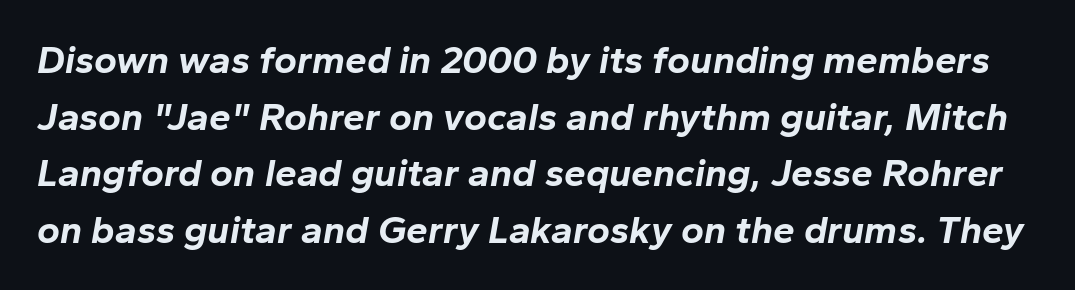
{"italic": "yes", "lean": "right", "slant_degrees": 10, "bold": "yes", "weight": "bold", "width": "normal", "stroke_contrast": "low", "x_height": "medium", "monospaced": "no", "underline": "no", "line_spacing": "normal", "line_spacing_ratio": 1.45, "letter_spacing": "normal", "letter_spacing_em": 0.0, "glyph_px": 39}
